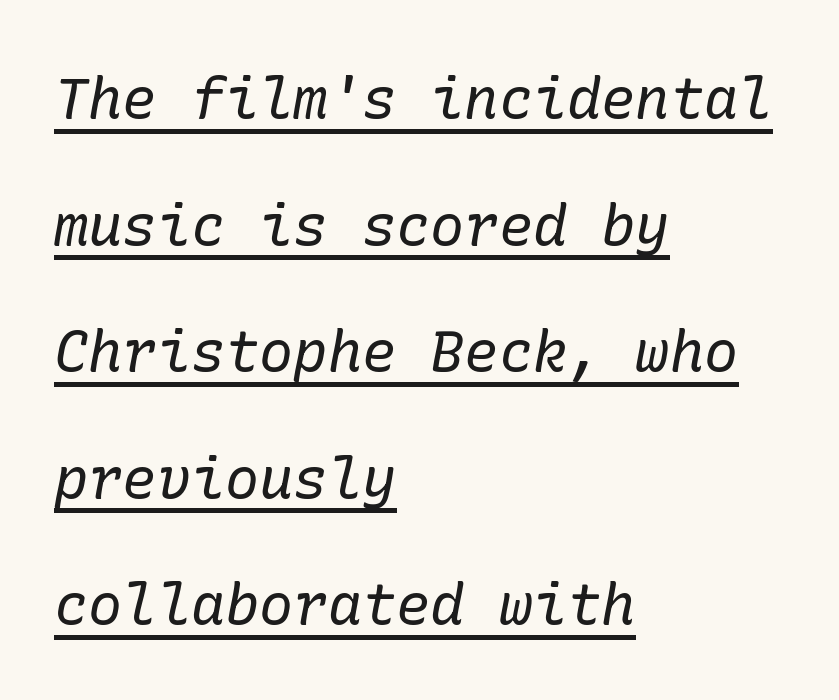
{"italic": "yes", "lean": "right", "slant_degrees": 10, "bold": "no", "weight": "regular", "width": "normal", "stroke_contrast": "low", "x_height": "medium", "underline": "yes", "align": "left", "line_spacing": "loose", "line_spacing_ratio": 2.22, "letter_spacing": "normal", "letter_spacing_em": 0.0, "glyph_px": 57}
